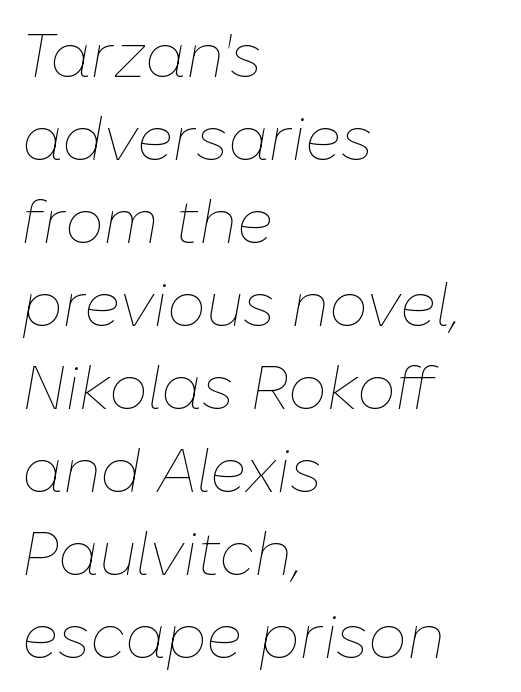
This rendering features lettering with no underline. The leading is moderate, giving the passage an even texture. Does the lettering tilt? It does — this is italic. Is the stroke heavy? The answer is a plain regular-or-lighter. The letters advance in unequal steps, a hallmark of proportional type. No extra tracking has been applied to these lines.
